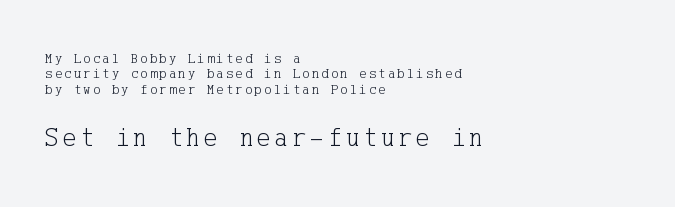
{"italic": "no", "bold": "no", "underline": "no", "align": "left", "line_spacing": "tight", "line_spacing_ratio": 1.1, "larger_block": "second", "size_ratio": 1.86, "glyph_px": 26}
